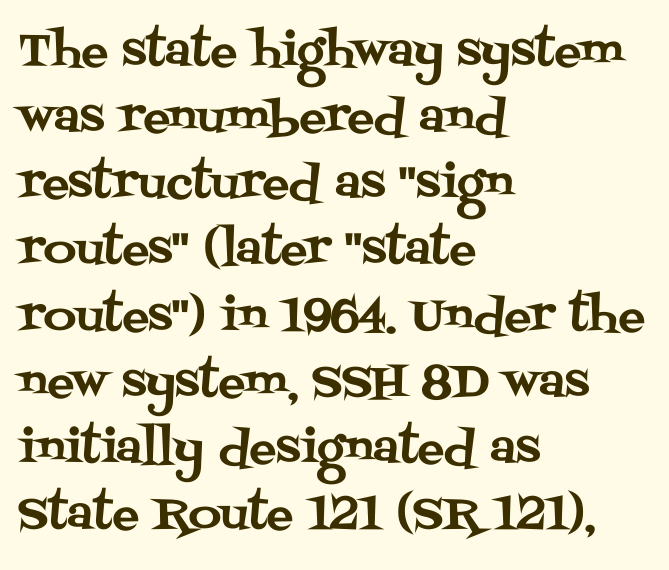
The image shows 45 px serif type, upright; set left-aligned, normal line spacing (1.47x), normal letter spacing, not underlined; medium stroke contrast and a large x-height.
